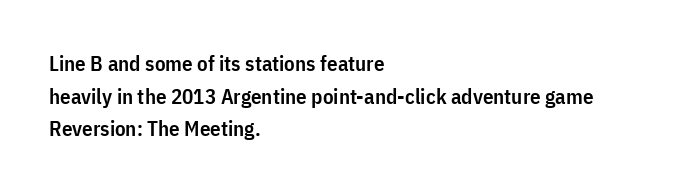
Q: Is the text bold? A: Semi-bold.
Q: Is the text italic (slanted)? A: No, it is upright.
Q: Is the text underlined? A: No.
Q: How is the paragraph aligned? A: Left-aligned.
Q: Is the spacing between letters normal or unusually wide? A: Normal.
Q: Is the spacing between lines tight, normal or loose? A: Normal.
